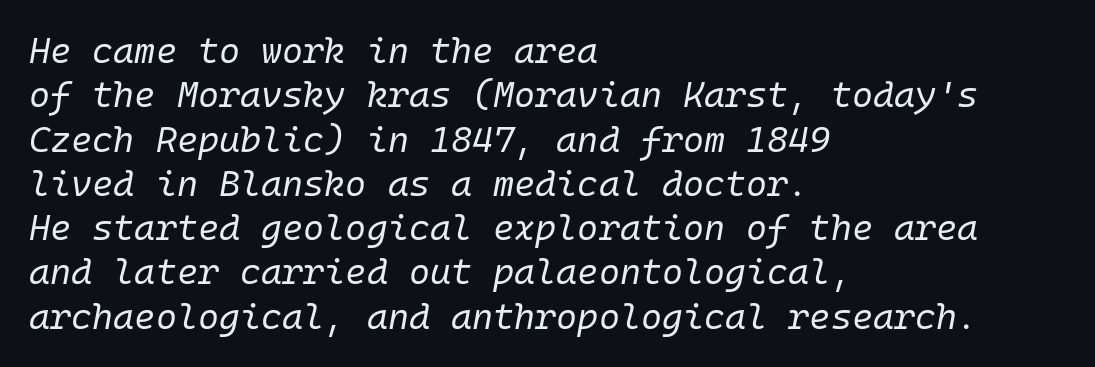
{"italic": "yes", "lean": "right", "slant_degrees": 10, "bold": "no", "weight": "regular", "width": "normal", "stroke_contrast": "low", "x_height": "medium", "monospaced": "yes", "underline": "no", "align": "left", "line_spacing_ratio": 1.23, "letter_spacing": "normal", "letter_spacing_em": 0.0, "glyph_px": 36}
